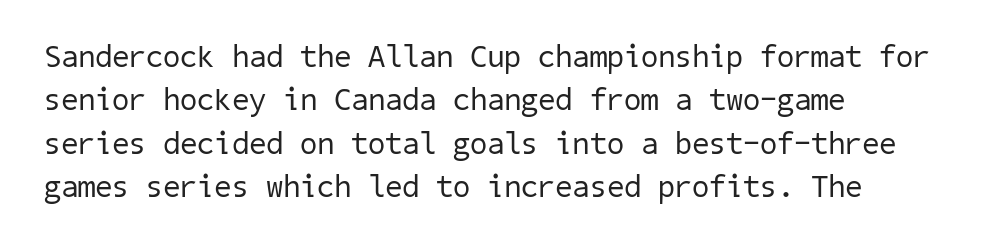
Default kerning and tracking; the words read as compact shapes. Summary of weight: not heavy and not bold. The area under the type is left untouched. The passage is arranged the way most books set body copy — flush left.
